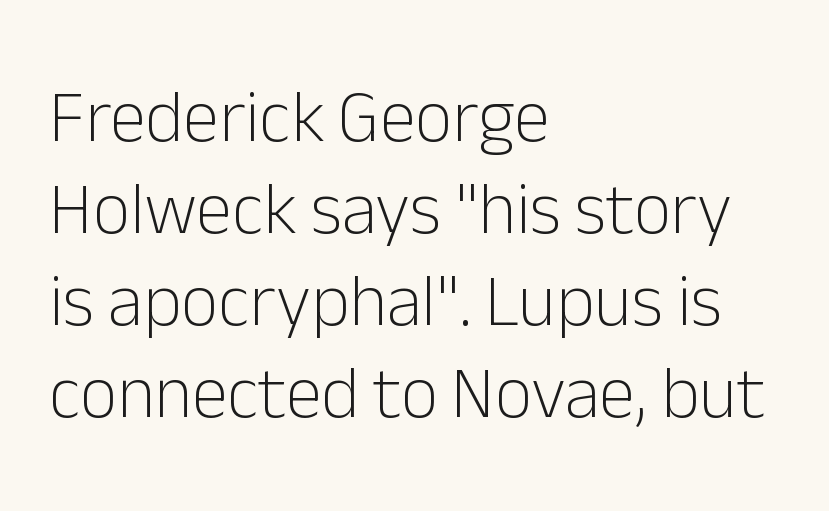
{"serif": "no", "italic": "no", "bold": "no", "weight": "light", "width": "normal", "stroke_contrast": "low", "x_height": "medium", "monospaced": "no", "underline": "no", "align": "left", "line_spacing": "normal", "line_spacing_ratio": 1.26, "letter_spacing": "normal", "letter_spacing_em": 0.0, "glyph_px": 73}
